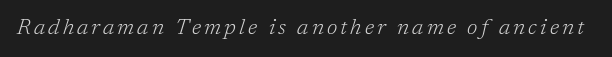
{"italic": "yes", "lean": "right", "slant_degrees": 17, "bold": "no", "underline": "no", "glyph_px": 22}
